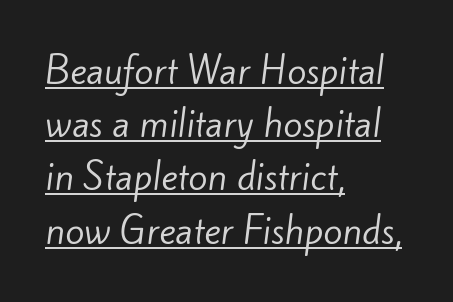
The image shows 35 px regular-weight sans-serif type; set left-aligned, normal line spacing (1.52x), normal letter spacing, underlined; low stroke contrast and a small x-height.
